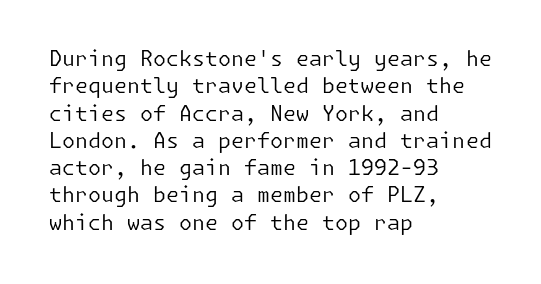
Reading down the block, your eye returns to a fixed left position each line. The weight tops out at a normal text grade. Interline gaps are of average width in this sample. The letters sit at their default tracking, neither squeezed nor spread.
